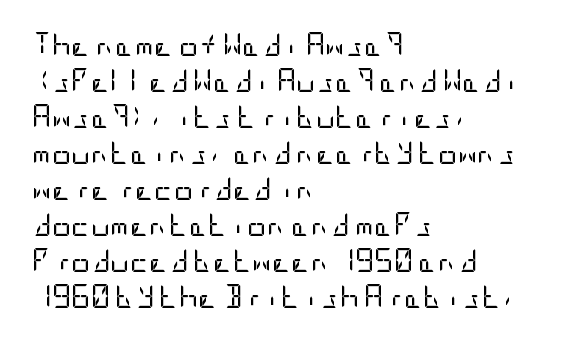
There is no visible air inserted between adjacent glyphs. The rendering anchors every line to the left-hand side. Counters stay open thanks to moderate or lighter strokes. Is there much room between lines? A standard amount, neither cramped nor airy. Type without underlining.
